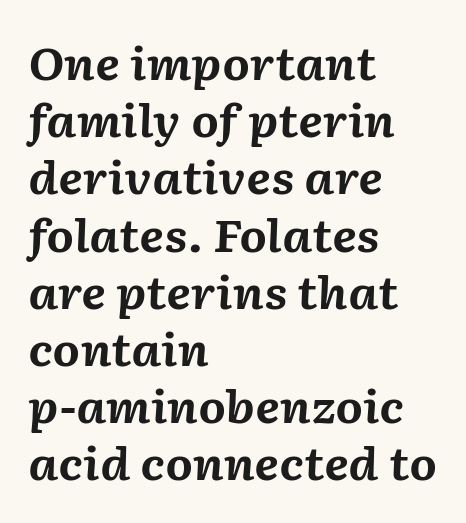
Q: Is the text bold? A: Yes.
Q: Is the text italic (slanted)? A: Yes, it leans right by about 2 degrees.
Q: Is the text underlined? A: No.
Q: How is the paragraph aligned? A: Left-aligned.
Q: Is the spacing between letters normal or unusually wide? A: Normal.
Q: Is the spacing between lines tight, normal or loose? A: Normal.
Q: Width (condensed, normal, or wide)? A: Normal.
Q: Stroke contrast? A: Medium.
Q: x-height? A: Medium.
Q: Monospaced? A: No.
